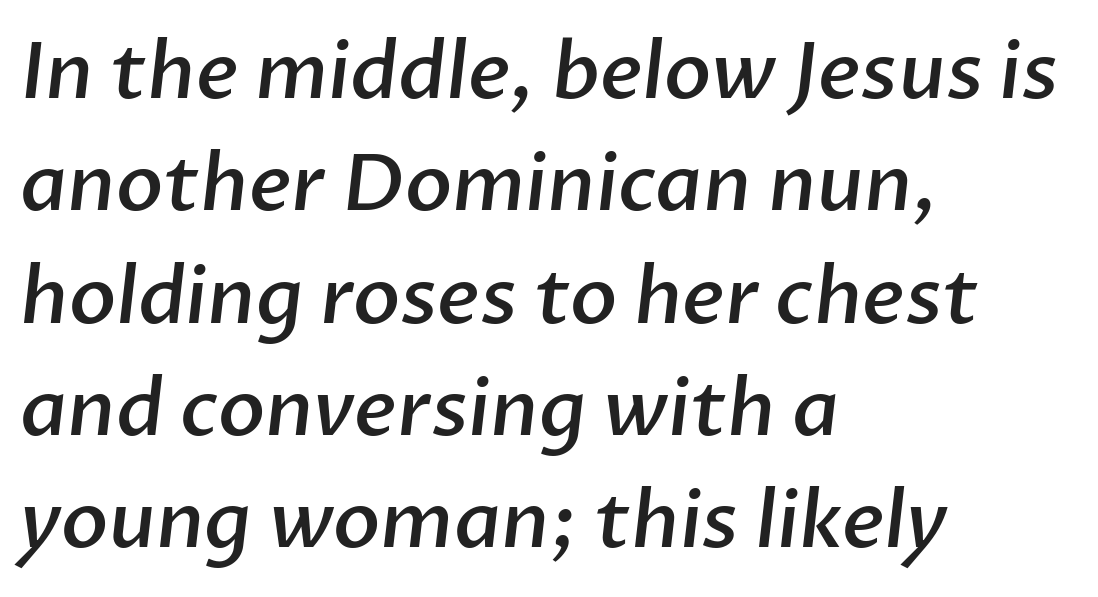
{"serif": "no", "bold": "semi", "weight": "semibold", "width": "normal", "stroke_contrast": "low", "x_height": "medium", "monospaced": "no", "underline": "no", "align": "left", "line_spacing": "normal", "line_spacing_ratio": 1.44, "letter_spacing": "normal", "letter_spacing_em": 0.0, "glyph_px": 78}
